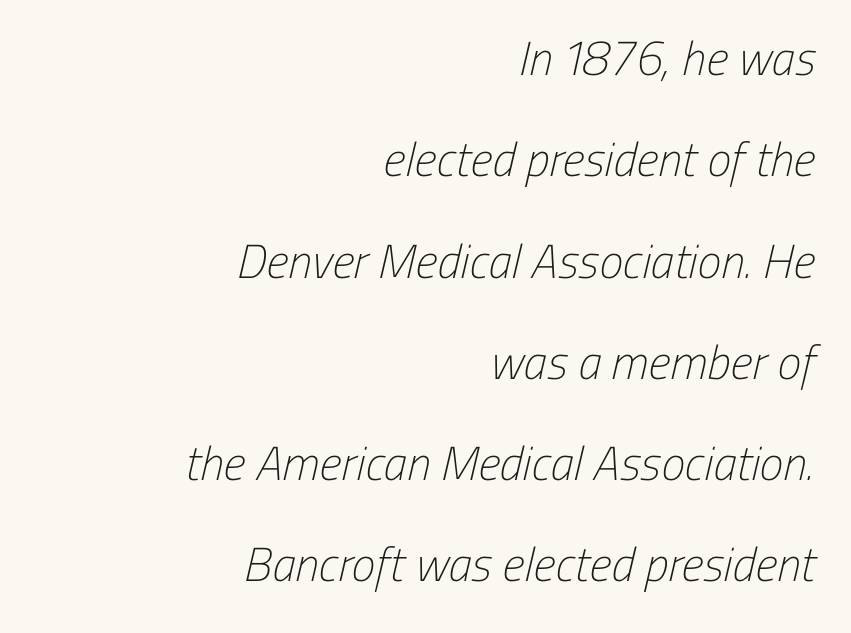
{"serif": "no", "bold": "no", "weight": "light", "width": "condensed", "stroke_contrast": "low", "x_height": "medium", "monospaced": "no", "underline": "no", "align": "right", "line_spacing": "loose", "line_spacing_ratio": 2.11, "letter_spacing": "normal", "letter_spacing_em": 0.0, "glyph_px": 48}
